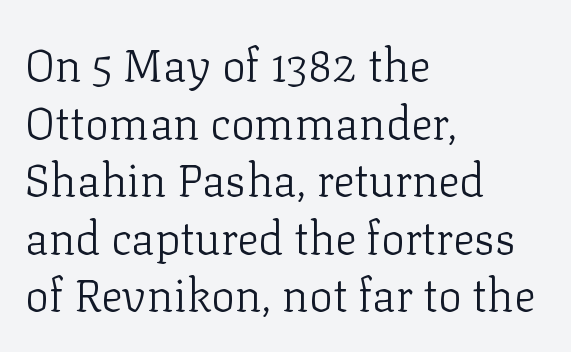
The image shows 45 px light serif type, upright; set left-aligned, normal line spacing (1.28x), normal letter spacing, not underlined; low stroke contrast and a medium x-height.
